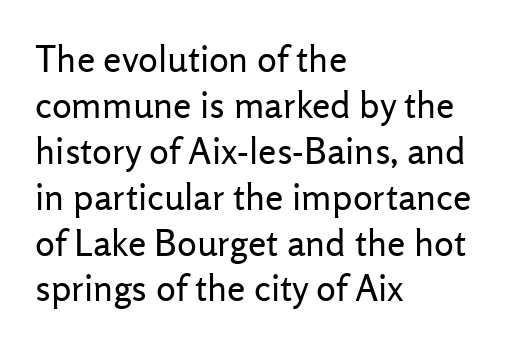
Q: Is the text bold? A: No.
Q: Is the text italic (slanted)? A: No, it is upright.
Q: Is the typeface a serif or a sans-serif typeface? A: Sans-serif.
Q: Is the text underlined? A: No.
Q: How is the paragraph aligned? A: Left-aligned.
Q: Is the spacing between letters normal or unusually wide? A: Normal.
Q: Width (condensed, normal, or wide)? A: Normal.
Q: Stroke contrast? A: Low.
Q: x-height? A: Medium.
Q: Monospaced? A: No.
